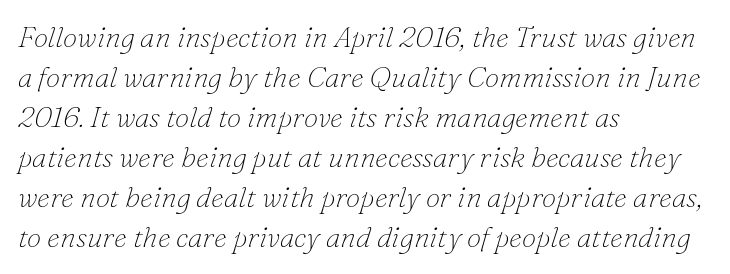
The image shows 29 px thin serif type, italic (leaning right); set left-aligned, normal line spacing (1.38x), normal letter spacing, not underlined; low stroke contrast and a small x-height.
